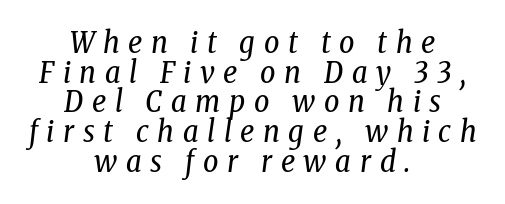
{"serif": "yes", "italic": "yes", "lean": "right", "slant_degrees": 8, "bold": "no", "weight": "regular", "width": "condensed", "stroke_contrast": "low", "x_height": "medium", "monospaced": "no", "underline": "no", "align": "center", "line_spacing": "tight", "line_spacing_ratio": 0.99, "letter_spacing": "wide", "letter_spacing_em": 0.29, "glyph_px": 30}
